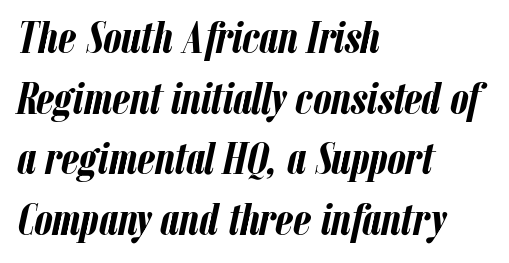
Between one letter and the next there's only the usual sliver of space. Normally led — the rows are evenly, conventionally spaced. Bold? Absolutely — the strokes are thick and heavy. This sample uses an oblique cut, with every glyph tilted off the vertical. Teacher's note: observe the even left margin — that is flush-left alignment.
